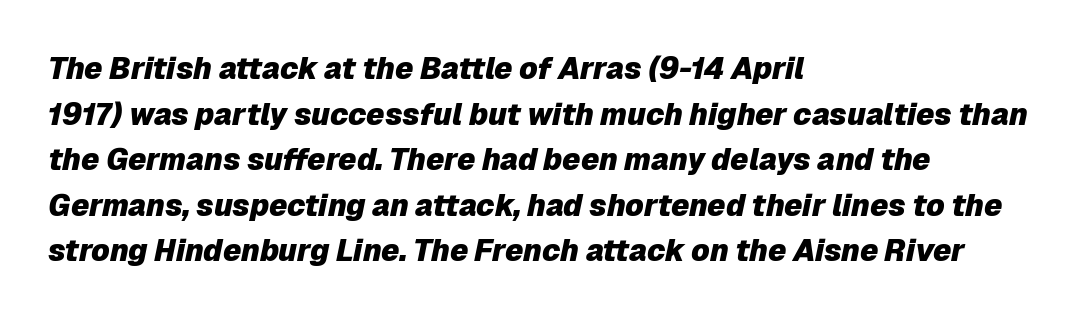
Q: Is the text bold? A: Yes.
Q: Is the text italic (slanted)? A: Yes, it leans right by about 12 degrees.
Q: Is the text underlined? A: No.
Q: How is the paragraph aligned? A: Left-aligned.
Q: Is the spacing between letters normal or unusually wide? A: Normal.
Q: Is the spacing between lines tight, normal or loose? A: Normal.
Q: Width (condensed, normal, or wide)? A: Normal.
Q: Stroke contrast? A: Low.
Q: x-height? A: Medium.
Q: Monospaced? A: No.
